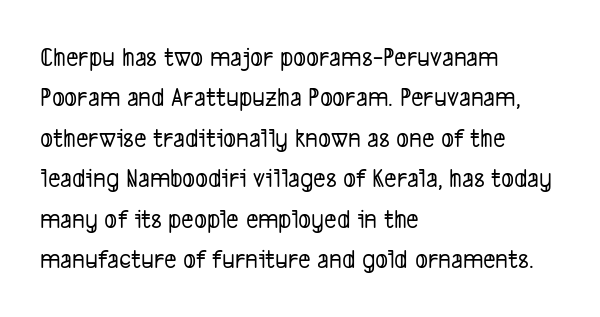
The image shows 27 px text type; set left-aligned, normal line spacing (1.5x), normal letter spacing, not underlined.
